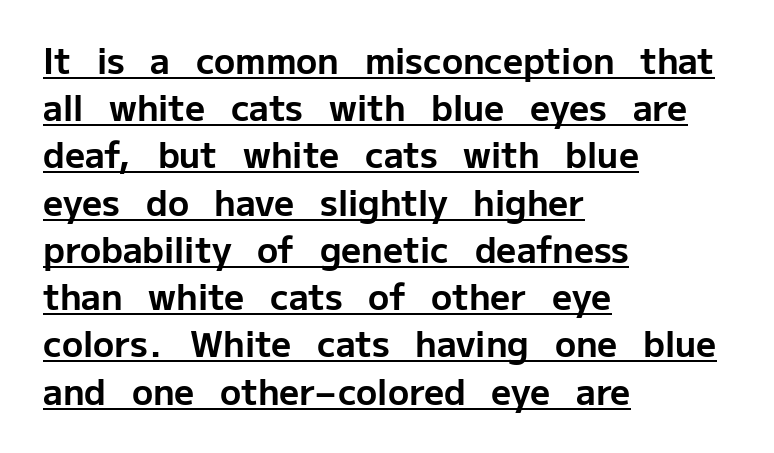
{"serif": "no", "italic": "no", "bold": "yes", "weight": "bold", "width": "normal", "stroke_contrast": "low", "x_height": "medium", "monospaced": "no", "underline": "yes", "align": "left", "line_spacing": "normal", "line_spacing_ratio": 1.35, "letter_spacing": "normal", "letter_spacing_em": 0.0, "glyph_px": 35}
